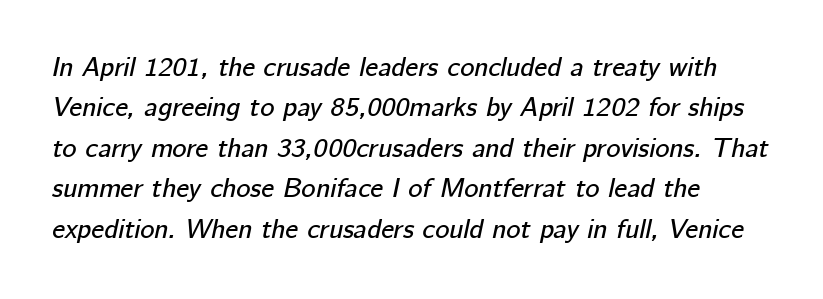
Q: Is the text italic (slanted)? A: Yes, it leans right by about 12 degrees.
Q: Is the text underlined? A: No.
Q: How is the paragraph aligned? A: Left-aligned.
Q: Is the spacing between letters normal or unusually wide? A: Normal.
Q: Is the spacing between lines tight, normal or loose? A: Normal.
